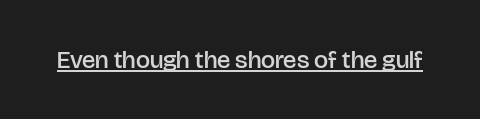
{"italic": "no", "bold": "semi", "underline": "yes", "letter_spacing": "normal", "letter_spacing_em": 0.0, "glyph_px": 25}
